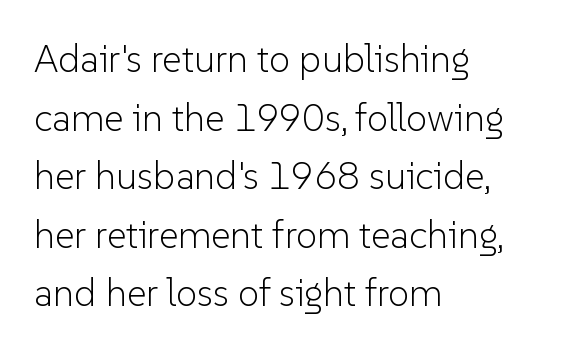
No extra ink here — the face is not bold. Successive baselines arrive at the customary interval. Varying glyph widths throughout — classic text-font behaviour. The lettering holds an erect, upright posture throughout.
